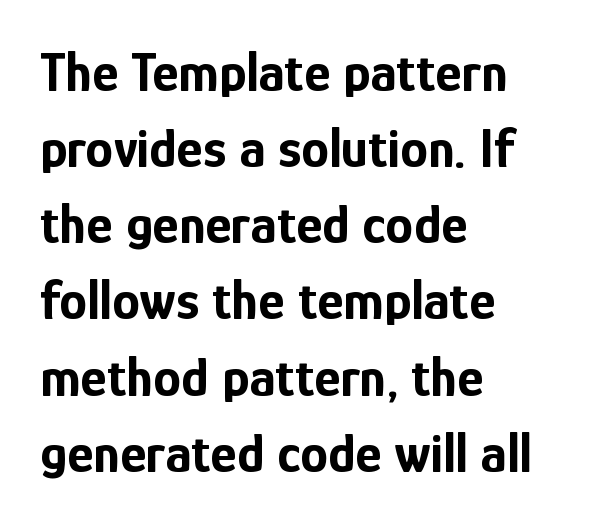
{"serif": "no", "italic": "no", "bold": "yes", "weight": "bold", "width": "condensed", "stroke_contrast": "low", "x_height": "medium", "monospaced": "no", "underline": "no", "align": "left", "line_spacing": "normal", "line_spacing_ratio": 1.36, "letter_spacing": "normal", "letter_spacing_em": 0.0, "glyph_px": 56}
